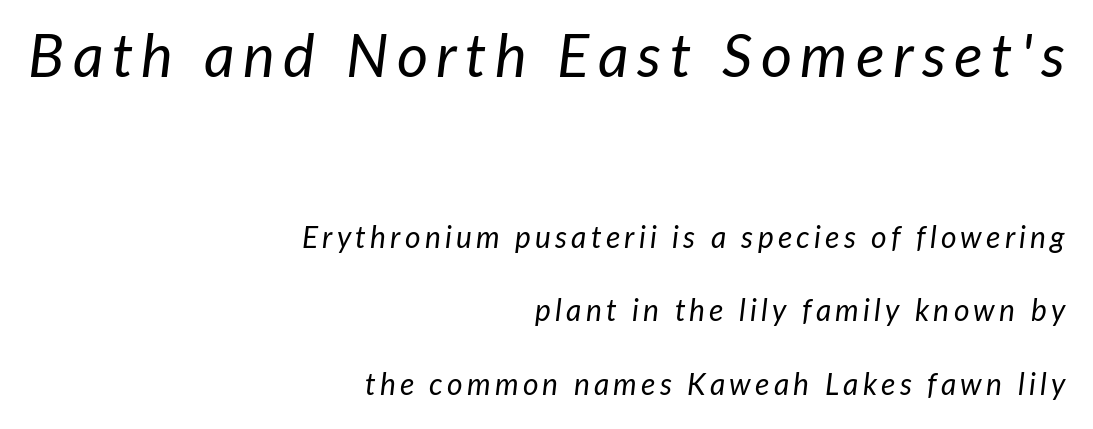
Q: Is the text bold? A: No.
Q: Is the text italic (slanted)? A: Yes, it leans right by about 7 degrees.
Q: Is the text underlined? A: No.
Q: How is the paragraph aligned? A: Right-aligned.
Q: Is the spacing between lines tight, normal or loose? A: Loose.
Q: Which block of text is set in a larger size, the first (top) or the second (bottom)? A: The first (top) one.
Q: Width (condensed, normal, or wide)? A: Normal.
Q: Stroke contrast? A: Low.
Q: x-height? A: Medium.
Q: Monospaced? A: No.
